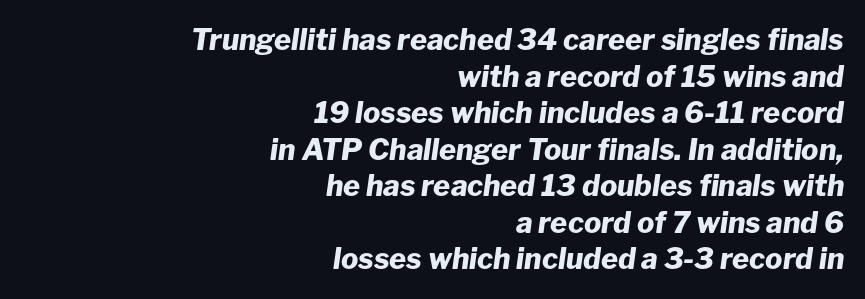
Q: Is the text bold? A: Yes.
Q: Is the text italic (slanted)? A: Yes, it leans right by about 8 degrees.
Q: Is the text underlined? A: No.
Q: How is the paragraph aligned? A: Right-aligned.
Q: Is the spacing between letters normal or unusually wide? A: Normal.
Q: Is the spacing between lines tight, normal or loose? A: Normal.
Q: Width (condensed, normal, or wide)? A: Normal.
Q: Stroke contrast? A: Low.
Q: x-height? A: Medium.
Q: Monospaced? A: No.
